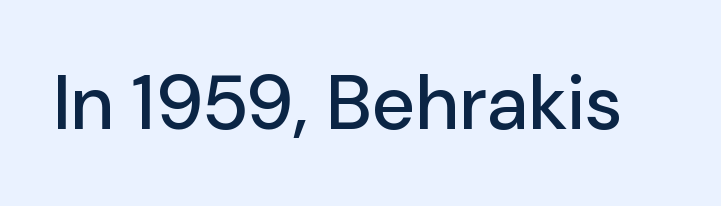
Q: Is the text italic (slanted)? A: No, it is upright.
Q: Is the typeface a serif or a sans-serif typeface? A: Sans-serif.
Q: Is the text underlined? A: No.
Q: Is the spacing between letters normal or unusually wide? A: Normal.
Q: Width (condensed, normal, or wide)? A: Normal.
Q: Stroke contrast? A: Low.
Q: x-height? A: Medium.
Q: Monospaced? A: No.
